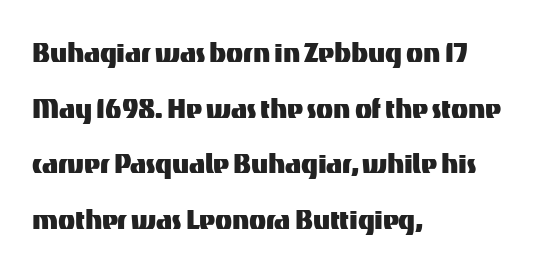
Q: Is the text italic (slanted)? A: No, it is upright.
Q: Is the typeface a serif or a sans-serif typeface? A: Sans-serif.
Q: Is the text underlined? A: No.
Q: How is the paragraph aligned? A: Left-aligned.
Q: Is the spacing between letters normal or unusually wide? A: Normal.
Q: Is the spacing between lines tight, normal or loose? A: Normal.
Q: Width (condensed, normal, or wide)? A: Normal.
Q: Stroke contrast? A: Medium.
Q: x-height? A: Medium.
Q: Monospaced? A: No.
